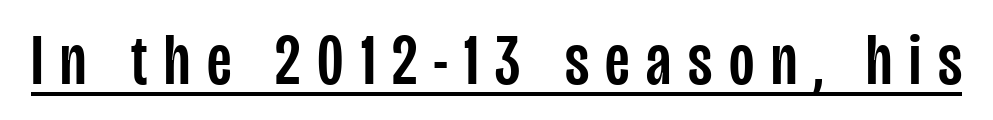
Q: Is the text italic (slanted)? A: No, it is upright.
Q: Is the typeface a serif or a sans-serif typeface? A: Sans-serif.
Q: Is the text underlined? A: Yes.
Q: Is the spacing between letters normal or unusually wide? A: Unusually wide.
Q: Width (condensed, normal, or wide)? A: Condensed.
Q: Stroke contrast? A: Low.
Q: x-height? A: Large.
Q: Monospaced? A: No.
